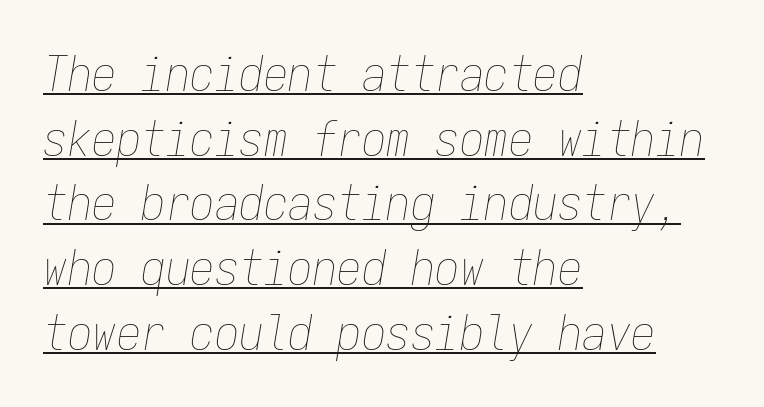
The image shows 49 px thin, condensed type, italic (leaning right), monospaced; set left-aligned, normal line spacing (1.32x), normal letter spacing, underlined; low stroke contrast and a medium x-height.
